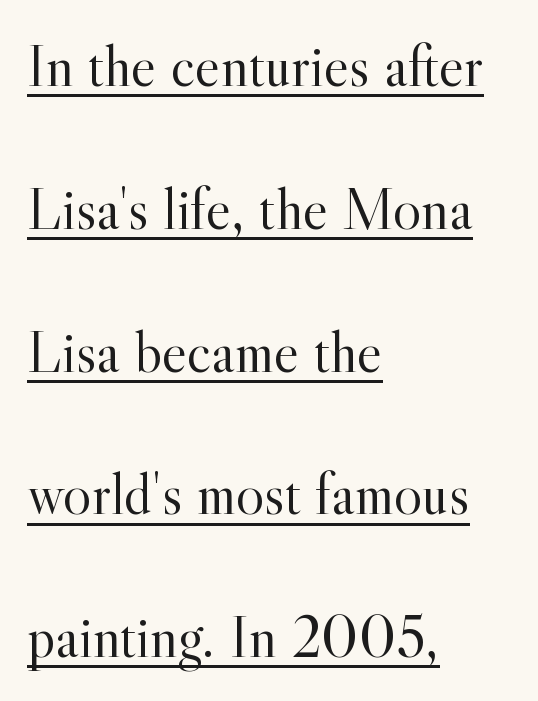
{"serif": "yes", "italic": "no", "bold": "no", "weight": "light", "width": "normal", "x_height": "small", "monospaced": "no", "underline": "yes", "align": "left", "line_spacing": "loose", "line_spacing_ratio": 2.38, "letter_spacing": "normal", "letter_spacing_em": 0.0, "glyph_px": 60}
